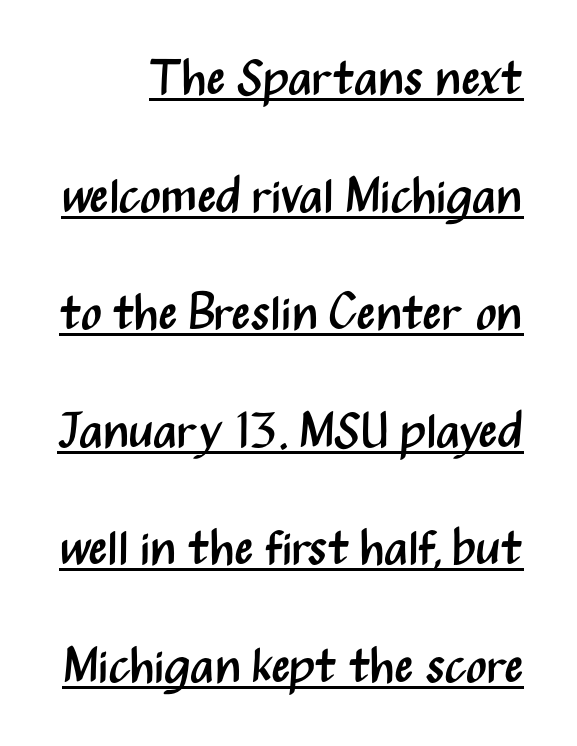
I'd call this a sans setting — the letters go barefoot. Nothing unusual about the tracking: characters are spaced as the font intends. Posture: straight, roman, zero tilt. A continuous stroke trails under the words, as in a hyperlink. This sample has the flowing, uneven cadence of proportional lettering. This sample trades compactness for vertical openness between lines.
